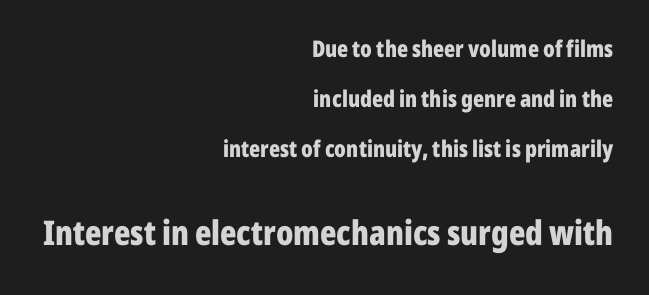
{"serif": "no", "italic": "no", "bold": "yes", "weight": "bold", "width": "condensed", "stroke_contrast": "low", "x_height": "medium", "monospaced": "no", "underline": "no", "align": "right", "line_spacing": "loose", "line_spacing_ratio": 2.18, "letter_spacing": "normal", "letter_spacing_em": 0.0, "larger_block": "second", "size_ratio": 1.48, "glyph_px": 34}
